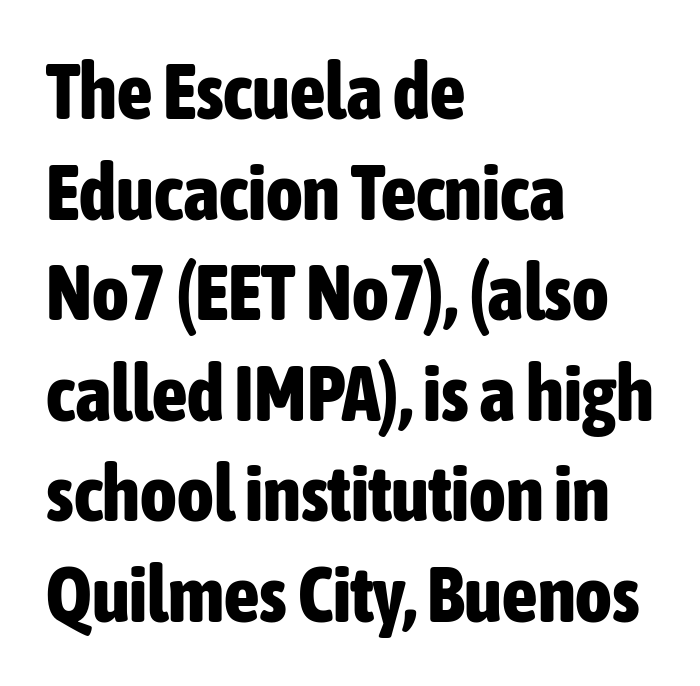
Q: Is the text bold? A: Yes.
Q: Is the text italic (slanted)? A: No, it is upright.
Q: Is the typeface a serif or a sans-serif typeface? A: Sans-serif.
Q: Is the text underlined? A: No.
Q: How is the paragraph aligned? A: Left-aligned.
Q: Is the spacing between letters normal or unusually wide? A: Normal.
Q: Is the spacing between lines tight, normal or loose? A: Normal.
Q: Width (condensed, normal, or wide)? A: Condensed.
Q: Stroke contrast? A: Low.
Q: x-height? A: Medium.
Q: Monospaced? A: No.
